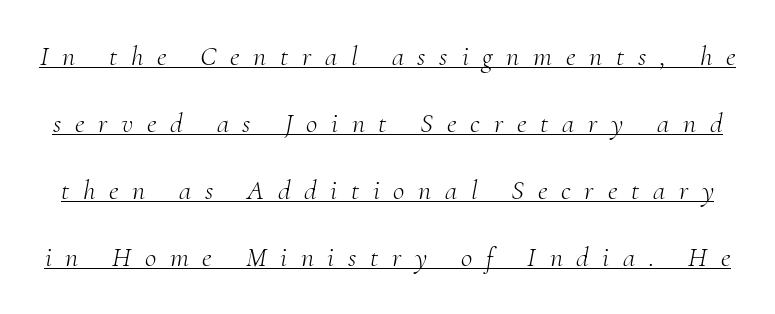
Q: Is the text bold? A: No.
Q: Is the text italic (slanted)? A: Yes, it leans right by about 10 degrees.
Q: Is the typeface a serif or a sans-serif typeface? A: Serif.
Q: Is the text underlined? A: Yes.
Q: Is the spacing between letters normal or unusually wide? A: Unusually wide.
Q: Is the spacing between lines tight, normal or loose? A: Loose.
Q: Width (condensed, normal, or wide)? A: Normal.
Q: Stroke contrast? A: Medium.
Q: x-height? A: Small.
Q: Monospaced? A: No.
